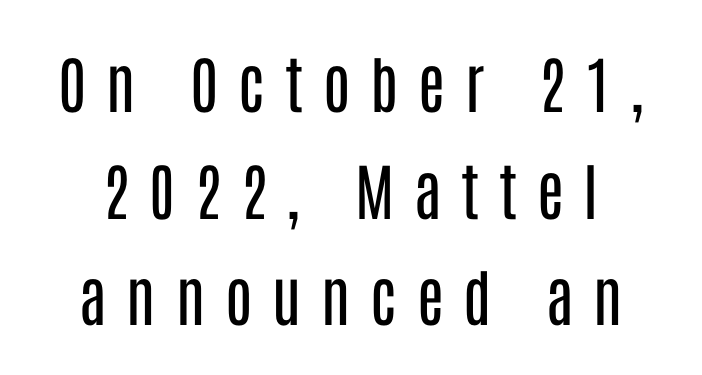
Inter-character spacing is expanded well beyond the font's built-in metrics. Is the type heavy? It reads as light-to-regular instead. This is sans-serif lettering, the kind often seen on screens and signage. Here the designer chose a conventional face with non-uniform glyph widths. The space directly below the letters is spotless. Vertical strokes here are truly vertical.
